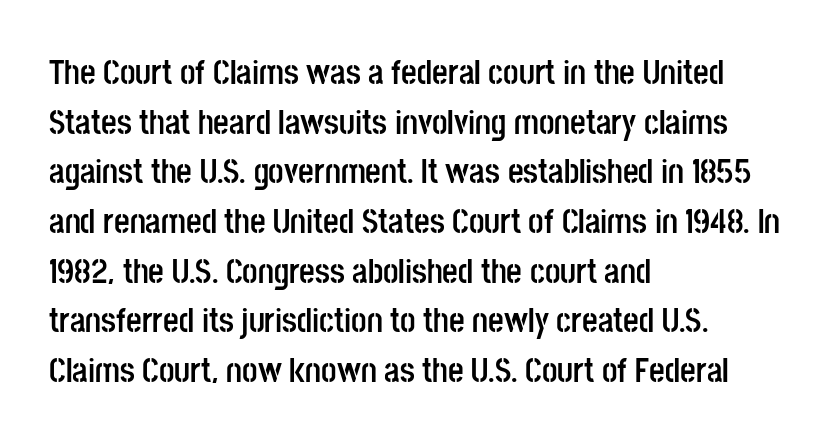
Q: Is the text bold? A: Yes.
Q: Is the text italic (slanted)? A: No, it is upright.
Q: Is the typeface a serif or a sans-serif typeface? A: Sans-serif.
Q: Is the text underlined? A: No.
Q: How is the paragraph aligned? A: Left-aligned.
Q: Is the spacing between letters normal or unusually wide? A: Normal.
Q: Is the spacing between lines tight, normal or loose? A: Normal.
Q: Width (condensed, normal, or wide)? A: Condensed.
Q: Stroke contrast? A: Low.
Q: x-height? A: Large.
Q: Monospaced? A: No.
